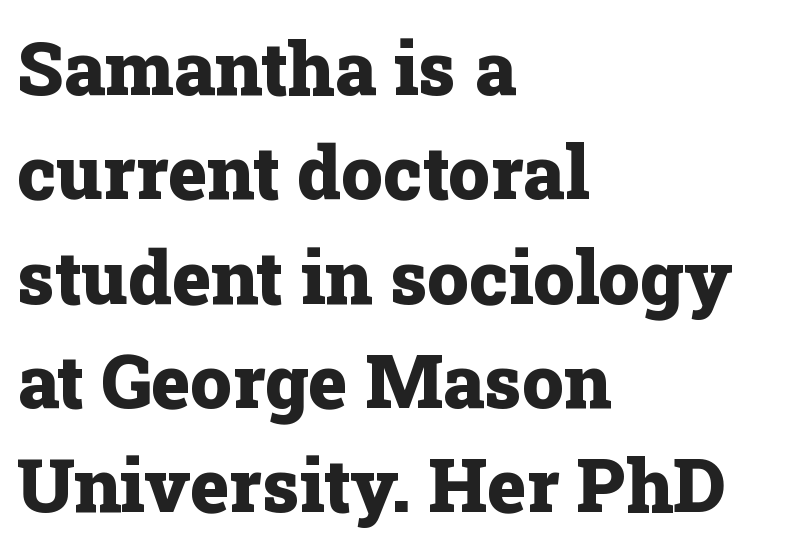
Spacing verdict: proportional, widths tailored to each character. You'd pick this weight for a headline — it's a proper bold. This sample uses plain, unmodified letter spacing. Every stem runs plumb, perpendicular to the baseline. Where is the straight margin? On the left.
